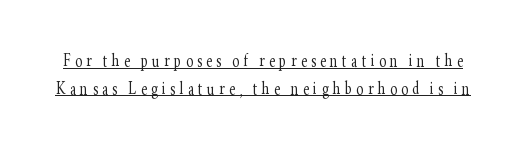
Q: Is the text bold? A: No.
Q: Is the text italic (slanted)? A: No, it is upright.
Q: Is the text underlined? A: Yes.
Q: Is the spacing between letters normal or unusually wide? A: Unusually wide.
Q: Is the spacing between lines tight, normal or loose? A: Normal.
